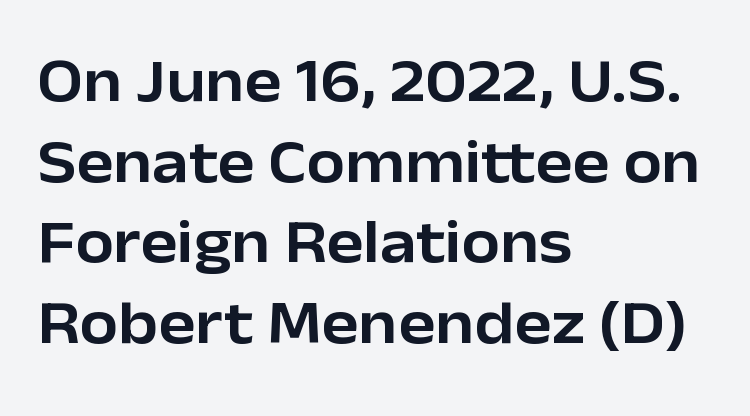
{"serif": "no", "italic": "no", "width": "normal", "stroke_contrast": "low", "x_height": "medium", "monospaced": "no", "underline": "no", "align": "left", "line_spacing": "normal", "line_spacing_ratio": 1.3, "letter_spacing": "normal", "letter_spacing_em": 0.0, "glyph_px": 62}
